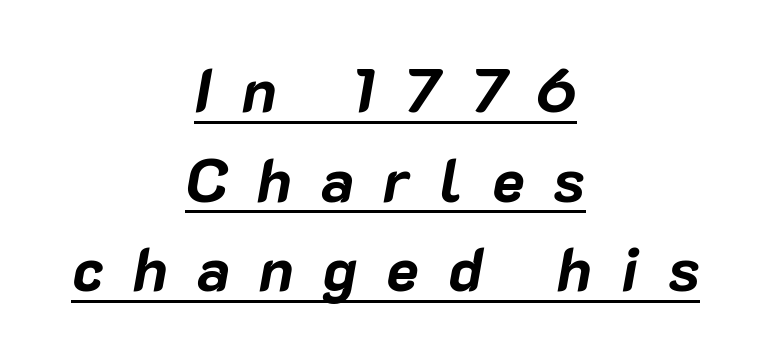
Q: Is the text bold? A: Yes.
Q: Is the text italic (slanted)? A: Yes, it leans right by about 10 degrees.
Q: Is the text underlined? A: Yes.
Q: How is the paragraph aligned? A: Centered.
Q: Is the spacing between letters normal or unusually wide? A: Unusually wide.
Q: Is the spacing between lines tight, normal or loose? A: Normal.
Q: Width (condensed, normal, or wide)? A: Normal.
Q: Stroke contrast? A: Low.
Q: x-height? A: Medium.
Q: Monospaced? A: No.
